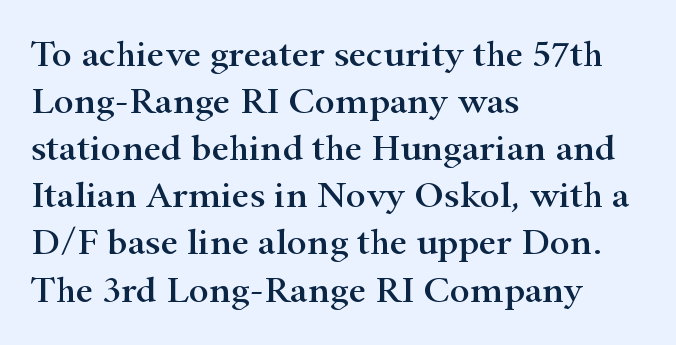
Q: Is the text italic (slanted)? A: No, it is upright.
Q: Is the typeface a serif or a sans-serif typeface? A: Serif.
Q: Is the text underlined? A: No.
Q: How is the paragraph aligned? A: Left-aligned.
Q: Is the spacing between letters normal or unusually wide? A: Normal.
Q: Width (condensed, normal, or wide)? A: Wide.
Q: Stroke contrast? A: High.
Q: x-height? A: Small.
Q: Monospaced? A: No.
